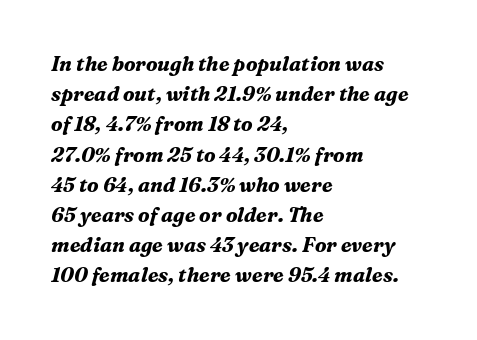
Q: Is the text bold? A: Yes.
Q: Is the text italic (slanted)? A: Yes, it leans right by about 16 degrees.
Q: Is the text underlined? A: No.
Q: How is the paragraph aligned? A: Left-aligned.
Q: Is the spacing between letters normal or unusually wide? A: Normal.
Q: Is the spacing between lines tight, normal or loose? A: Normal.
